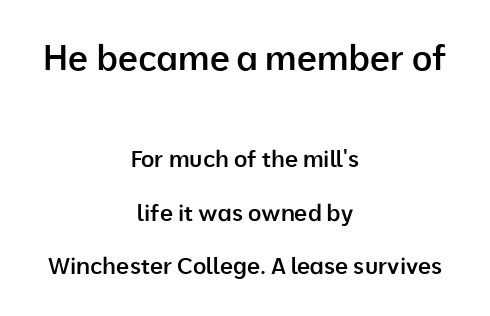
Heft: intermediate — a semibold. Leftover space on each line is divided equally before and after the words. A bare baseline throughout the passage. Size hierarchy here favors the leading block over the trailing one. Vertical spacing — loose.
